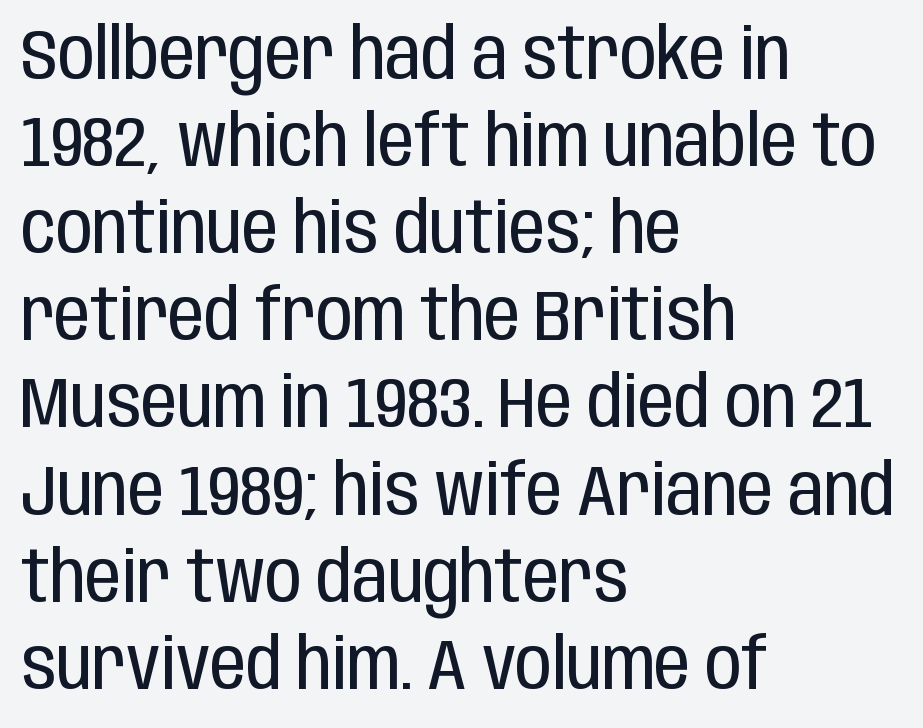
{"serif": "no", "italic": "no", "bold": "no", "weight": "regular", "width": "condensed", "stroke_contrast": "low", "x_height": "large", "monospaced": "no", "underline": "no", "align": "left", "line_spacing_ratio": 1.21, "letter_spacing": "normal", "letter_spacing_em": 0.0, "glyph_px": 72}
